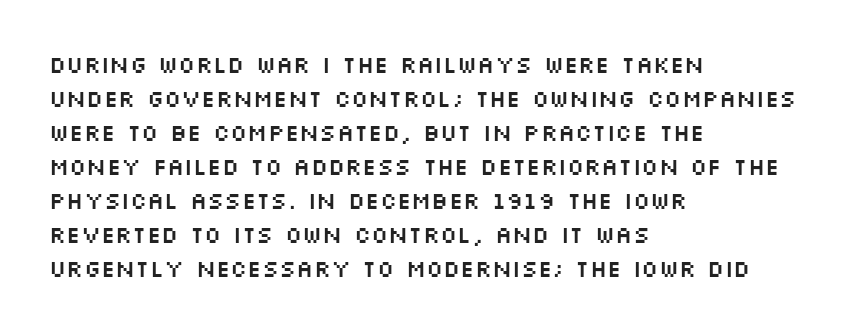
Clear beneath every line of the passage. Notice how descenders clear the ascenders below comfortably — that's standard leading. In terms of letterspacing, this is plain default setting. The lettering stays uniformly vertical, giving the passage a roman look. The lines in this sample share a left origin and differ only in where they stop.
